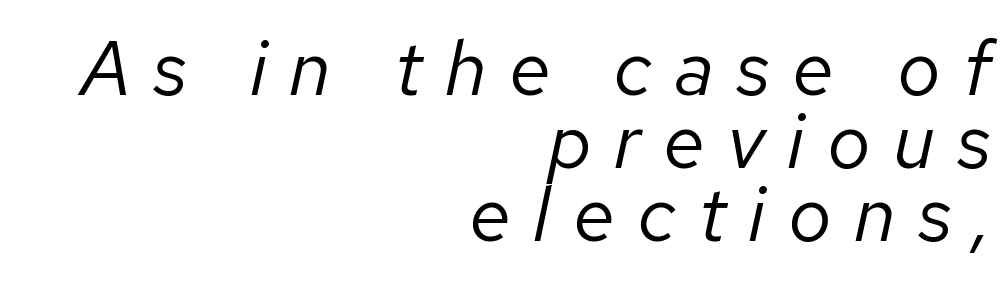
The image shows 77 px regular-weight type, italic (leaning right); set right-aligned, tight line spacing (0.95x), unusually wide letter spacing (+0.29 em), not underlined; low stroke contrast and a medium x-height.
